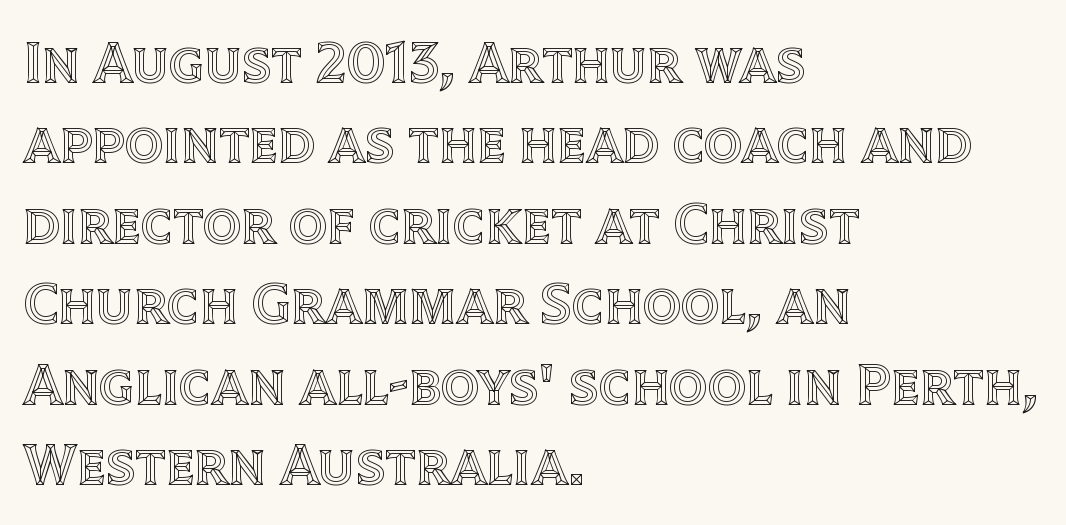
Q: Is the text italic (slanted)? A: No, it is upright.
Q: Is the text underlined? A: No.
Q: How is the paragraph aligned? A: Left-aligned.
Q: Is the spacing between letters normal or unusually wide? A: Normal.
Q: Is the spacing between lines tight, normal or loose? A: Normal.
Q: Width (condensed, normal, or wide)? A: Normal.
Q: x-height? A: Large.
Q: Monospaced? A: No.
